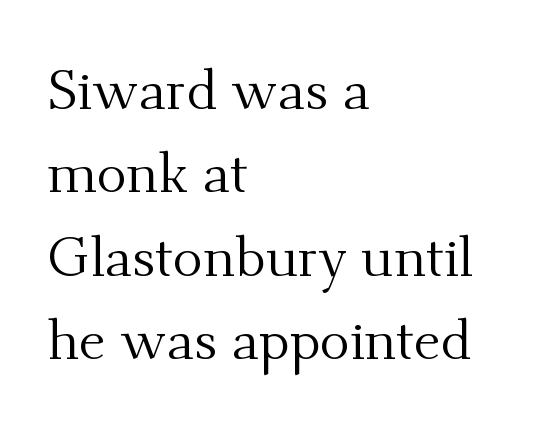
Q: Is the text bold? A: No.
Q: Is the text italic (slanted)? A: No, it is upright.
Q: Is the typeface a serif or a sans-serif typeface? A: Serif.
Q: Is the text underlined? A: No.
Q: How is the paragraph aligned? A: Left-aligned.
Q: Is the spacing between letters normal or unusually wide? A: Normal.
Q: Is the spacing between lines tight, normal or loose? A: Normal.
Q: Width (condensed, normal, or wide)? A: Normal.
Q: Stroke contrast? A: Medium.
Q: x-height? A: Small.
Q: Monospaced? A: No.
